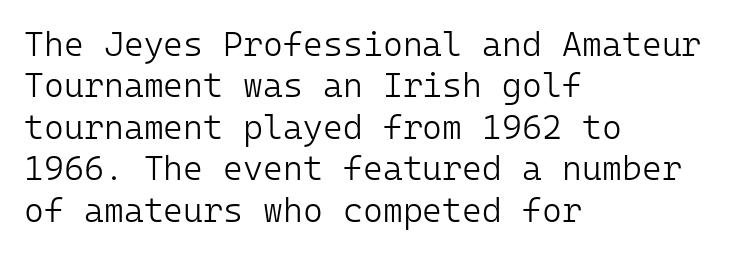
No heavy texture on the line: the type isn't bold. Typeset ragged right — the left edge is the straight one. Examine the stroke ends and you'll find no serifs. These lines are rendered in a fixed-pitch font. A bare baseline throughout the passage. These lines were composed using upright roman letters.
